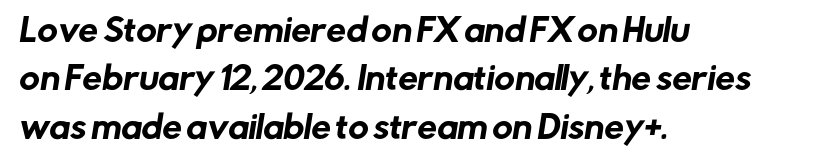
The image shows 31 px sans-serif type; set left-aligned, normal line spacing (1.56x), normal letter spacing, not underlined; low stroke contrast and a medium x-height.
